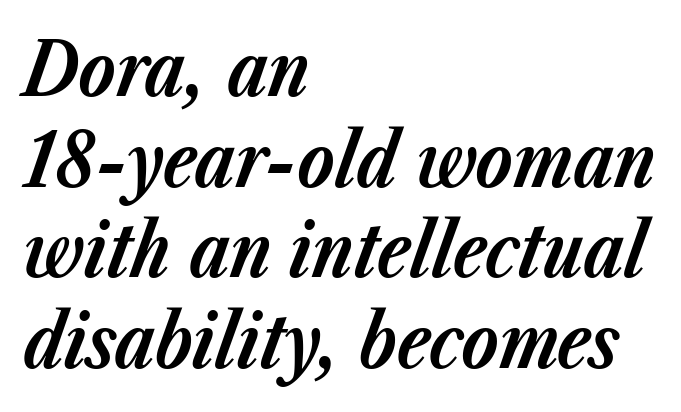
It's the slanting kind of type. You'd pick this weight for a headline — it's a proper bold. Students, note that the glyphs here touch the page at normal intervals. Only glyphs here, with clear space below each row. Does the copy run flush right? No — it runs flush left. Proportional: the letters do not fall into vertical columns.
